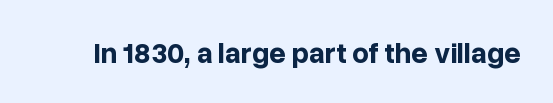
Q: Is the text bold? A: Yes.
Q: Is the text italic (slanted)? A: No, it is upright.
Q: Is the typeface a serif or a sans-serif typeface? A: Sans-serif.
Q: Is the text underlined? A: No.
Q: Is the spacing between letters normal or unusually wide? A: Normal.
Q: Width (condensed, normal, or wide)? A: Normal.
Q: Stroke contrast? A: Low.
Q: x-height? A: Medium.
Q: Monospaced? A: No.
